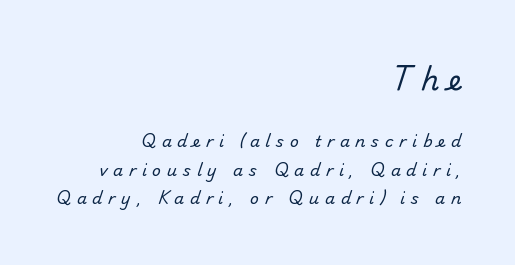
Q: Is the text bold? A: No.
Q: Is the typeface a serif or a sans-serif typeface? A: Sans-serif.
Q: Is the text underlined? A: No.
Q: How is the paragraph aligned? A: Right-aligned.
Q: Is the spacing between letters normal or unusually wide? A: Unusually wide.
Q: Which block of text is set in a larger size, the first (top) or the second (bottom)? A: The first (top) one.
Q: Width (condensed, normal, or wide)? A: Normal.
Q: Stroke contrast? A: Low.
Q: x-height? A: Small.
Q: Monospaced? A: No.
